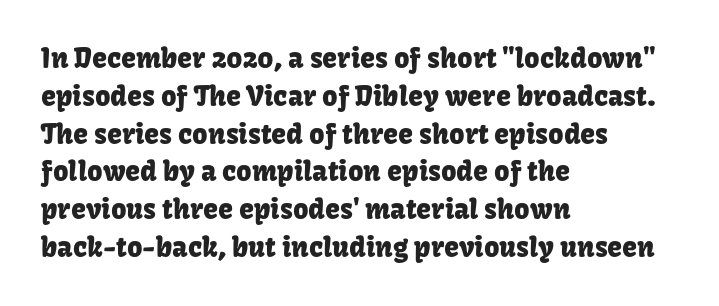
Q: Is the text italic (slanted)? A: No, it is upright.
Q: Is the text underlined? A: No.
Q: How is the paragraph aligned? A: Left-aligned.
Q: Is the spacing between letters normal or unusually wide? A: Normal.
Q: Is the spacing between lines tight, normal or loose? A: Normal.
